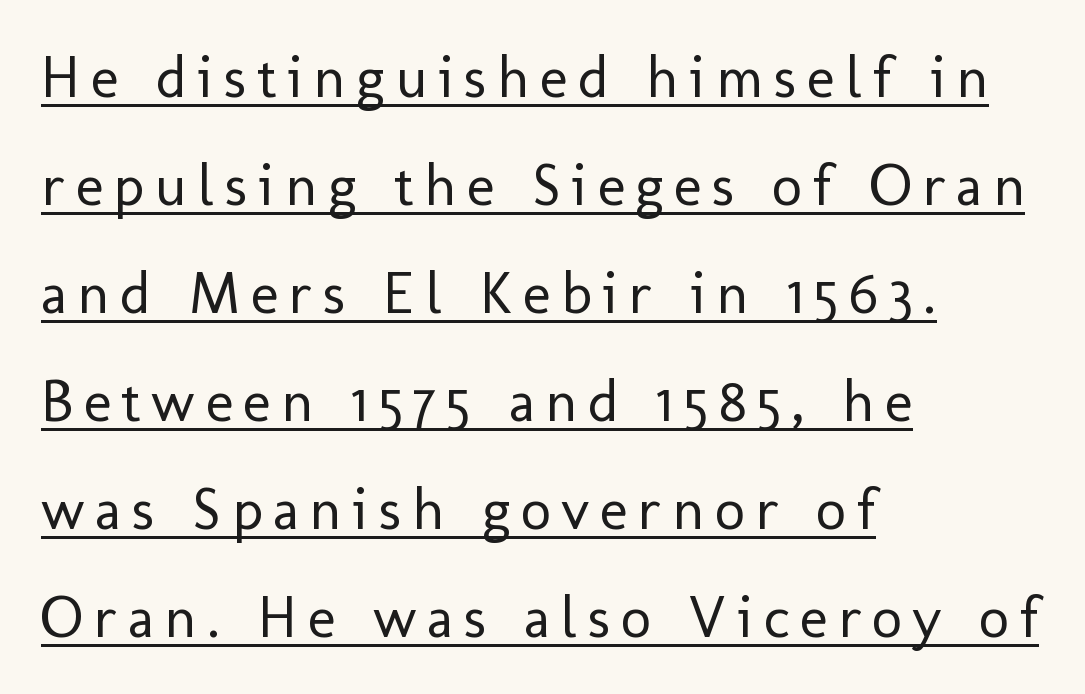
The image shows 59 px regular-weight sans-serif type, upright; set left-aligned, line spacing 1.83x, underlined; low stroke contrast and a medium x-height.
